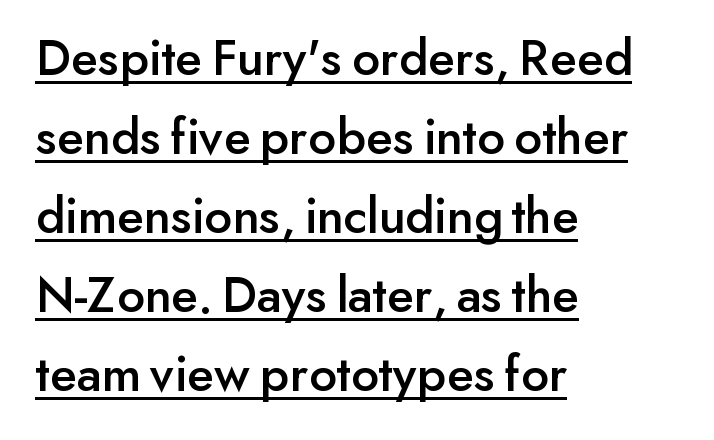
Do the letters lean? They stand straight. Here the designer chose a conventional face with non-uniform glyph widths. Is this a sans? Yes — the strokes have no serifs. A continuous stroke trails under the words, as in a hyperlink.
